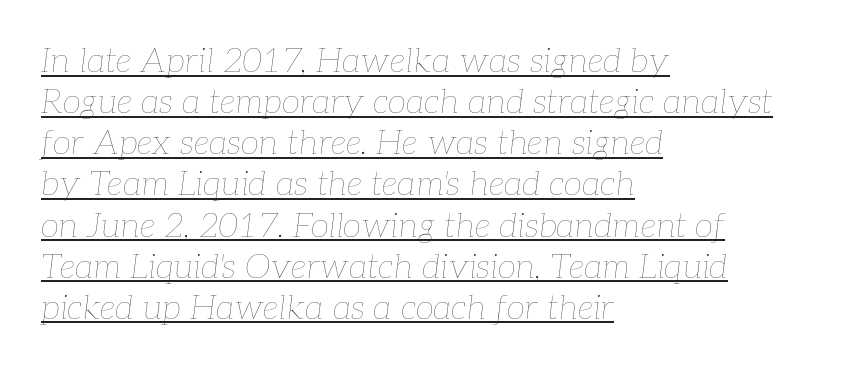
There's an unmistakable incline to the writing here. The paragraph shown leans on its left margin. Each line of the rendering has a horizontal stroke beneath the glyphs. Compared with typical body copy, the letter spacing here is the same. No extra ink here — the face is not bold.
